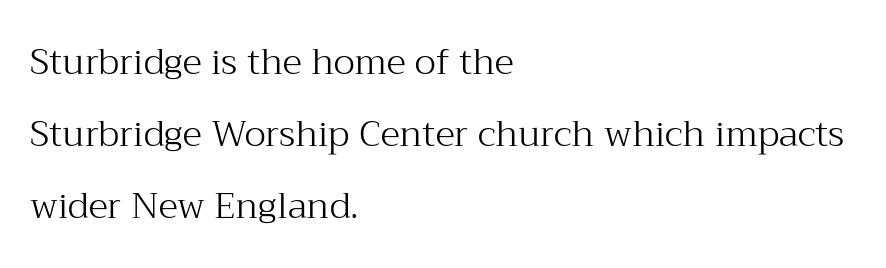
The image shows 36 px light serif type, upright; set left-aligned, loose line spacing (2.0x), normal letter spacing, not underlined; medium stroke contrast and a medium x-height.
